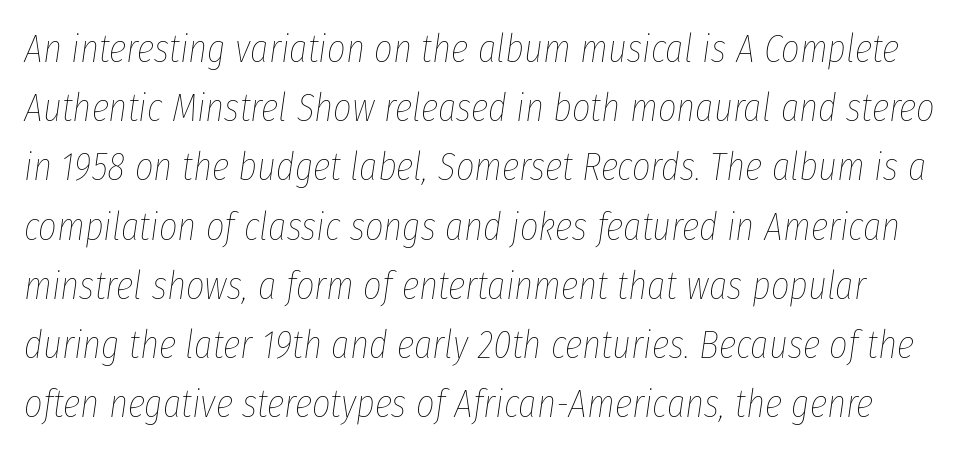
The image shows 40 px thin, condensed type, italic (leaning right); set normal line spacing (1.48x), normal letter spacing, not underlined; low stroke contrast and a medium x-height.
